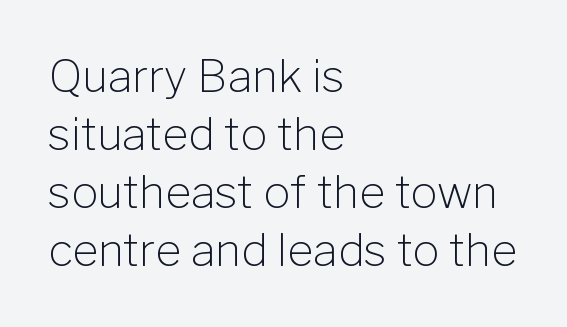
Q: Is the text bold? A: No.
Q: Is the text italic (slanted)? A: No, it is upright.
Q: Is the typeface a serif or a sans-serif typeface? A: Sans-serif.
Q: Is the text underlined? A: No.
Q: How is the paragraph aligned? A: Left-aligned.
Q: Is the spacing between letters normal or unusually wide? A: Normal.
Q: Is the spacing between lines tight, normal or loose? A: Normal.
Q: Width (condensed, normal, or wide)? A: Normal.
Q: Stroke contrast? A: Low.
Q: x-height? A: Medium.
Q: Monospaced? A: No.
